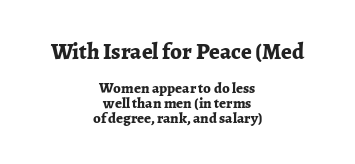
Q: Is the text bold? A: Yes.
Q: Is the text italic (slanted)? A: No, it is upright.
Q: Is the text underlined? A: No.
Q: How is the paragraph aligned? A: Centered.
Q: Is the spacing between letters normal or unusually wide? A: Normal.
Q: Is the spacing between lines tight, normal or loose? A: Tight.
Q: Which block of text is set in a larger size, the first (top) or the second (bottom)? A: The first (top) one.
